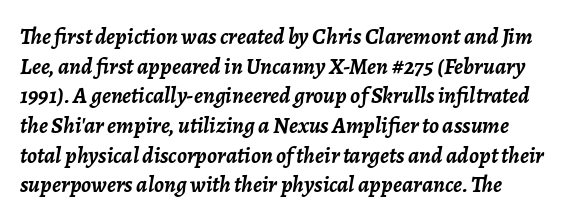
The image shows 23 px bold type, italic (leaning right); set normal line spacing (1.29x), normal letter spacing, not underlined.
